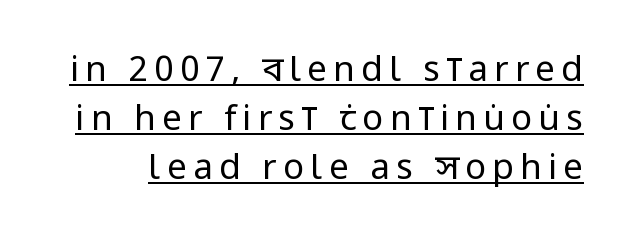
You can tell it's not italic because the verticals are truly vertical. Beneath each row of characters lies a ruled line. Is this a fixed-width face? No — the glyphs have proportional, varying widths. The characters display no serif detailing; their extremities are plain.
